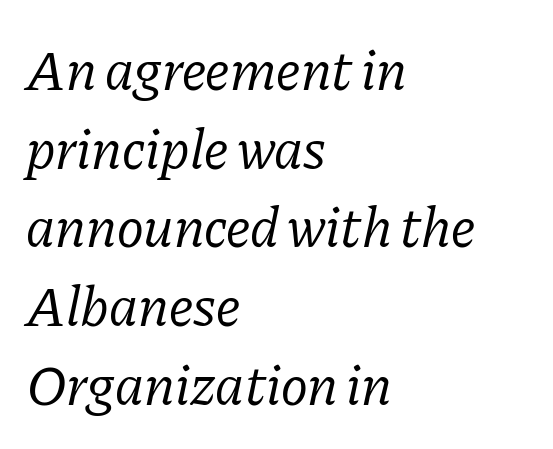
Q: Is the text bold? A: No.
Q: Is the text italic (slanted)? A: Yes, it leans right by about 11 degrees.
Q: Is the typeface a serif or a sans-serif typeface? A: Serif.
Q: Is the text underlined? A: No.
Q: How is the paragraph aligned? A: Left-aligned.
Q: Is the spacing between letters normal or unusually wide? A: Normal.
Q: Is the spacing between lines tight, normal or loose? A: Normal.
Q: Width (condensed, normal, or wide)? A: Normal.
Q: Stroke contrast? A: Low.
Q: x-height? A: Medium.
Q: Monospaced? A: No.
